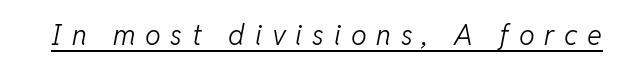
Q: Is the text bold? A: No.
Q: Is the text italic (slanted)? A: Yes, it leans right by about 11 degrees.
Q: Is the text underlined? A: Yes.
Q: Is the spacing between letters normal or unusually wide? A: Unusually wide.
Q: Width (condensed, normal, or wide)? A: Normal.
Q: Stroke contrast? A: Low.
Q: x-height? A: Medium.
Q: Monospaced? A: No.
